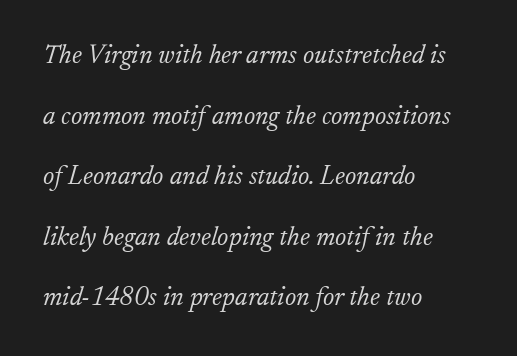
Horizontal alignment here is leftward, the default for most running prose. The specimen reads as italic at a glance. The strip under each line holds only bare page. Loosely led — the rows are spread out.
